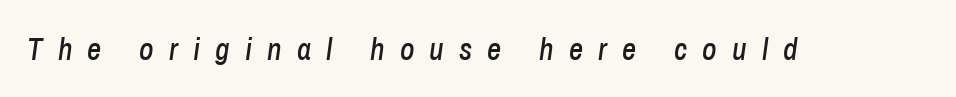
The image shows 31 px condensed type, italic (leaning right); set unusually wide letter spacing (+0.49 em), not underlined; low stroke contrast and a medium x-height.
